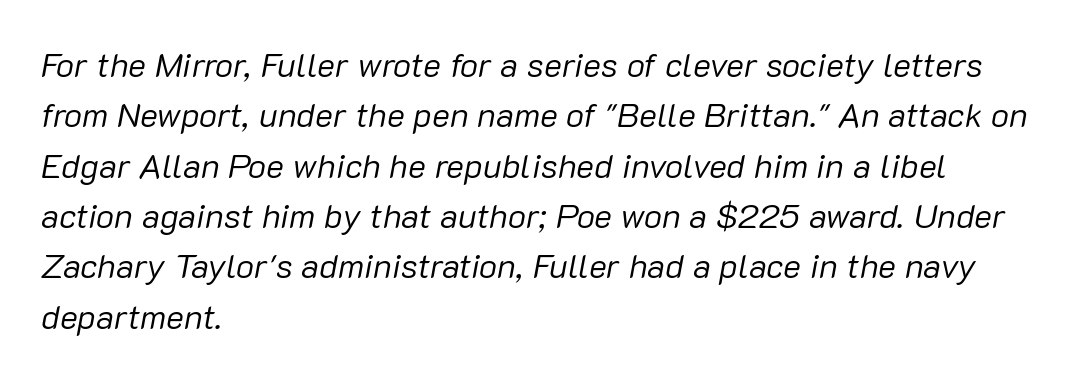
Q: Is the text bold? A: No.
Q: Is the text italic (slanted)? A: Yes, it leans right by about 10 degrees.
Q: Is the text underlined? A: No.
Q: How is the paragraph aligned? A: Left-aligned.
Q: Is the spacing between letters normal or unusually wide? A: Normal.
Q: Is the spacing between lines tight, normal or loose? A: Normal.
Q: Width (condensed, normal, or wide)? A: Normal.
Q: Stroke contrast? A: Low.
Q: x-height? A: Medium.
Q: Monospaced? A: No.
